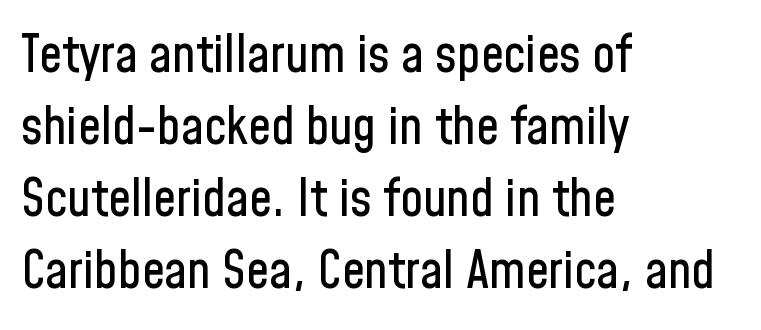
The image shows 51 px condensed sans-serif type, upright; set left-aligned, normal line spacing (1.41x), normal letter spacing, not underlined; low stroke contrast and a medium x-height.
